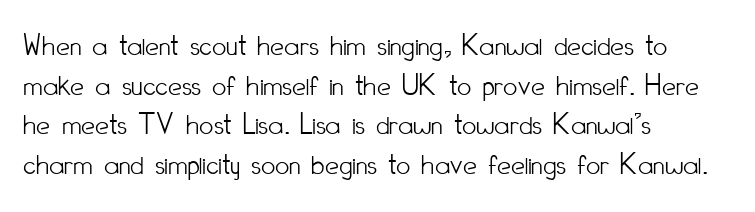
Q: Is the text bold? A: No.
Q: Is the text italic (slanted)? A: No, it is upright.
Q: Is the typeface a serif or a sans-serif typeface? A: Sans-serif.
Q: Is the text underlined? A: No.
Q: How is the paragraph aligned? A: Left-aligned.
Q: Is the spacing between letters normal or unusually wide? A: Normal.
Q: Is the spacing between lines tight, normal or loose? A: Normal.
Q: Width (condensed, normal, or wide)? A: Condensed.
Q: Stroke contrast? A: Low.
Q: x-height? A: Small.
Q: Monospaced? A: No.
